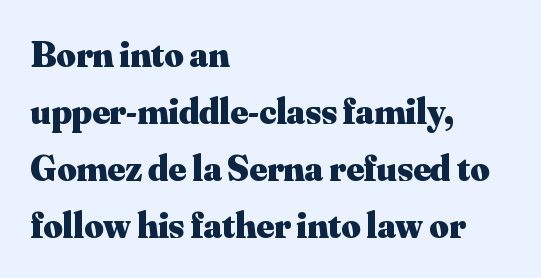
{"serif": "yes", "italic": "no", "bold": "yes", "weight": "heavy", "width": "normal", "stroke_contrast": "medium", "x_height": "small", "monospaced": "no", "underline": "no", "align": "left", "line_spacing": "normal", "line_spacing_ratio": 1.54, "letter_spacing": "normal", "letter_spacing_em": 0.0, "glyph_px": 37}
